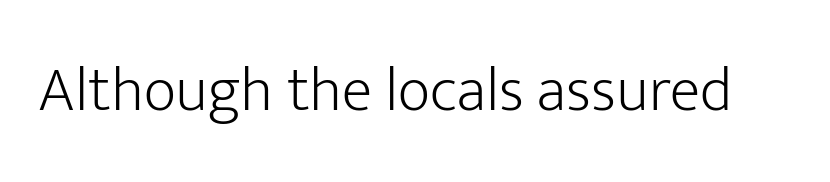
The image shows 63 px light sans-serif type, upright; set normal letter spacing, not underlined; low stroke contrast and a medium x-height.
